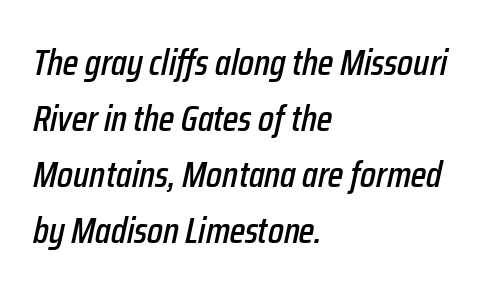
If you drew a ruler down the left edge, every line would touch it. Underline: absent. The block of text has a typical density, with ordinary space between rows. If you drew a line through each stem, it would be angled. Each word holds together tightly as a unit, with standard inter-letter gaps.
